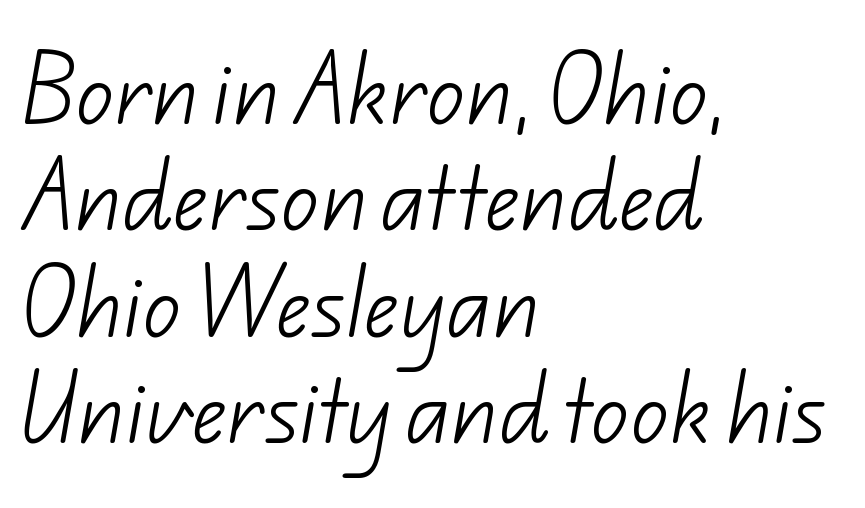
The image shows 76 px light sans-serif type; set left-aligned, normal line spacing (1.4x), normal letter spacing, not underlined; low stroke contrast and a small x-height.
